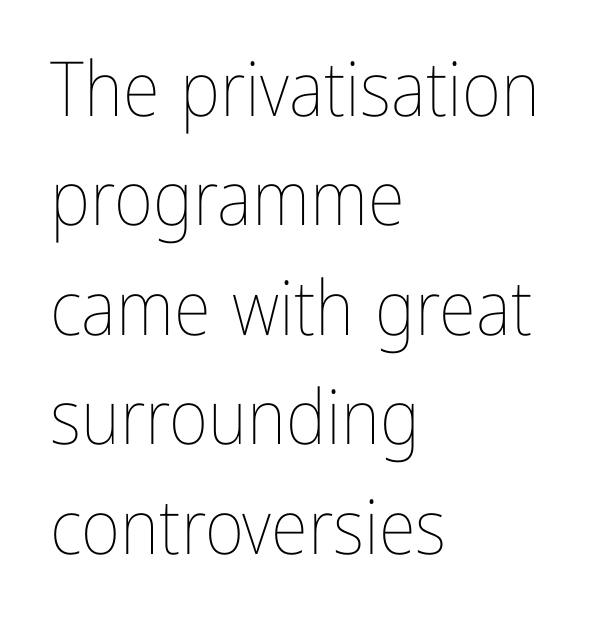
A bare baseline throughout the passage. Does the copy run flush right? No — it runs flush left. Successive baselines arrive at the customary interval. Stroke mass is kept to a normal reading level or below. The rendering uses natural spacing where letterforms have individual widths.
